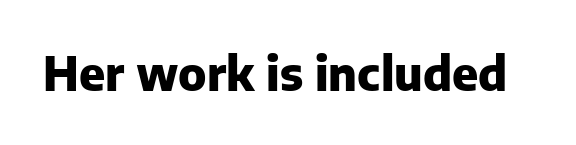
The image shows 46 px heavy sans-serif type, upright; set normal letter spacing, not underlined; low stroke contrast and a medium x-height.
